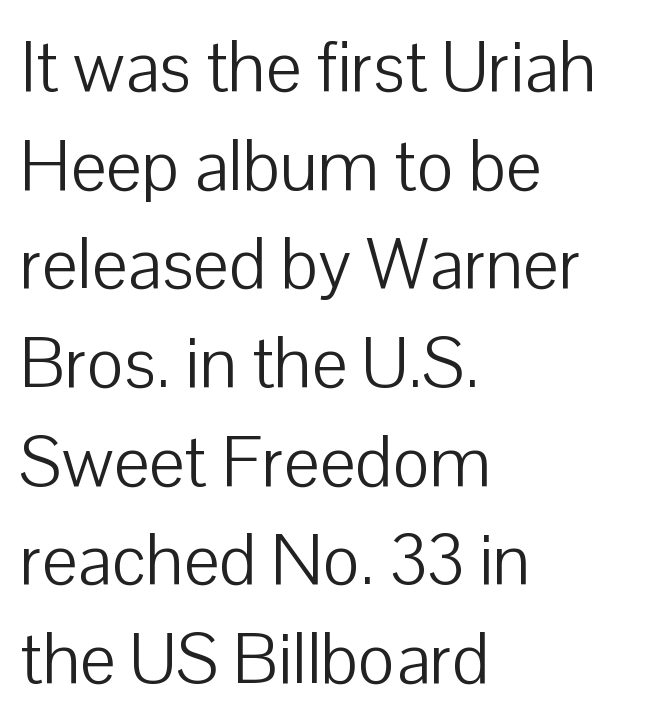
{"serif": "no", "italic": "no", "bold": "no", "weight": "light", "width": "normal", "stroke_contrast": "low", "x_height": "medium", "monospaced": "no", "underline": "no", "align": "left", "line_spacing": "normal", "line_spacing_ratio": 1.39, "letter_spacing": "normal", "letter_spacing_em": 0.0, "glyph_px": 71}
